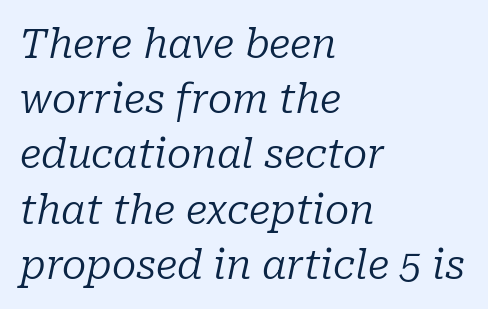
The image shows 40 px regular-weight serif type, italic (leaning right); set left-aligned, normal line spacing (1.38x), normal letter spacing, not underlined; low stroke contrast and a medium x-height.
